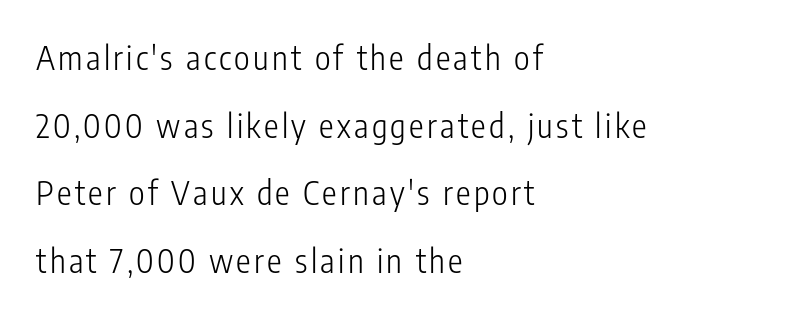
The image shows 33 px light, condensed sans-serif type, upright; set left-aligned, loose line spacing (2.05x), not underlined; low stroke contrast and a medium x-height.
